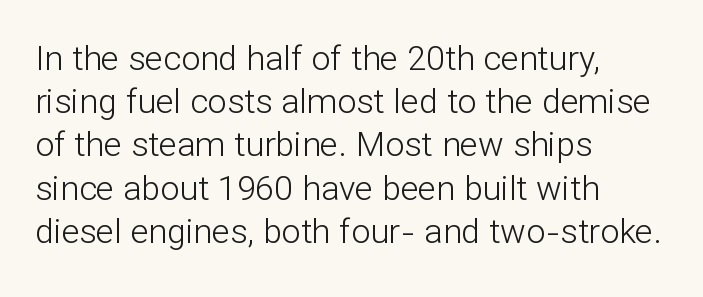
Q: Is the text bold? A: No.
Q: Is the text italic (slanted)? A: No, it is upright.
Q: Is the typeface a serif or a sans-serif typeface? A: Sans-serif.
Q: Is the text underlined? A: No.
Q: How is the paragraph aligned? A: Left-aligned.
Q: Is the spacing between letters normal or unusually wide? A: Normal.
Q: Is the spacing between lines tight, normal or loose? A: Normal.
Q: Width (condensed, normal, or wide)? A: Normal.
Q: Stroke contrast? A: Low.
Q: x-height? A: Medium.
Q: Monospaced? A: No.
